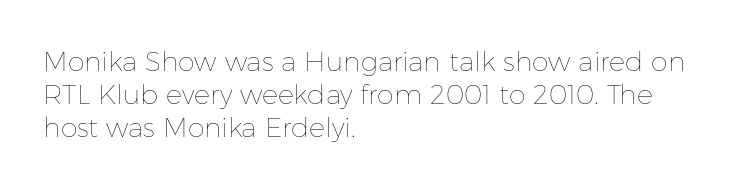
The type sits square on the baseline with zero lean. All the whitespace from short lines collects on the right. Students, note that the glyphs here touch the page at normal intervals. Weight class: somewhere from thin through regular. The foot of each line stays bare and open.
